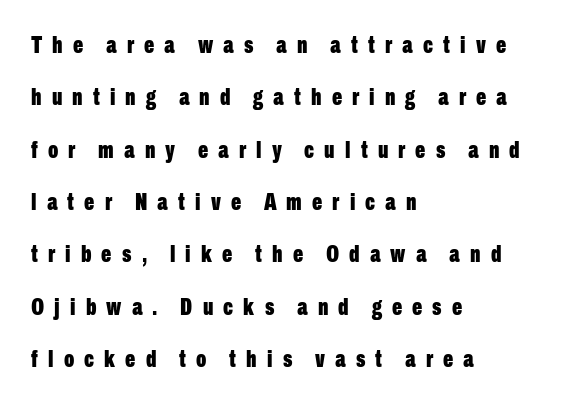
Q: Is the text bold? A: Yes.
Q: Is the text italic (slanted)? A: No, it is upright.
Q: Is the text underlined? A: No.
Q: How is the paragraph aligned? A: Left-aligned.
Q: Is the spacing between letters normal or unusually wide? A: Unusually wide.
Q: Is the spacing between lines tight, normal or loose? A: Loose.
